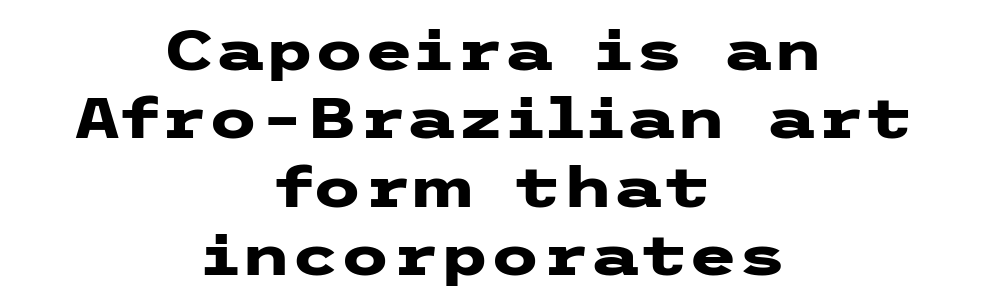
{"serif": "no", "italic": "no", "bold": "yes", "weight": "heavy", "width": "wide", "stroke_contrast": "low", "x_height": "medium", "underline": "no", "align": "center", "line_spacing_ratio": 1.2, "letter_spacing": "normal", "letter_spacing_em": 0.0, "glyph_px": 57}
